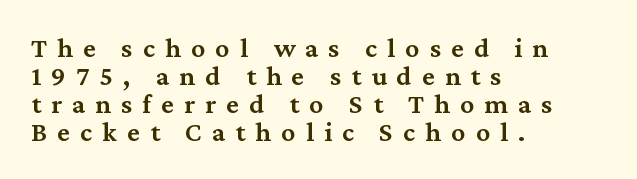
The image shows 28 px semibold serif type, upright; set left-aligned, tight line spacing (1.0x), unusually wide letter spacing (+0.36 em), not underlined; medium stroke contrast and a medium x-height.
